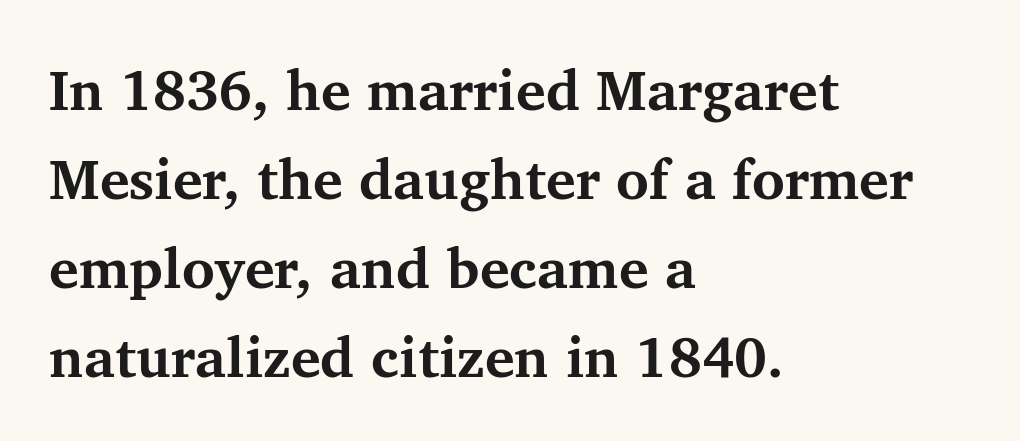
The image shows 56 px bold serif type, upright; set left-aligned, normal line spacing (1.59x), normal letter spacing, not underlined; medium stroke contrast and a medium x-height.
